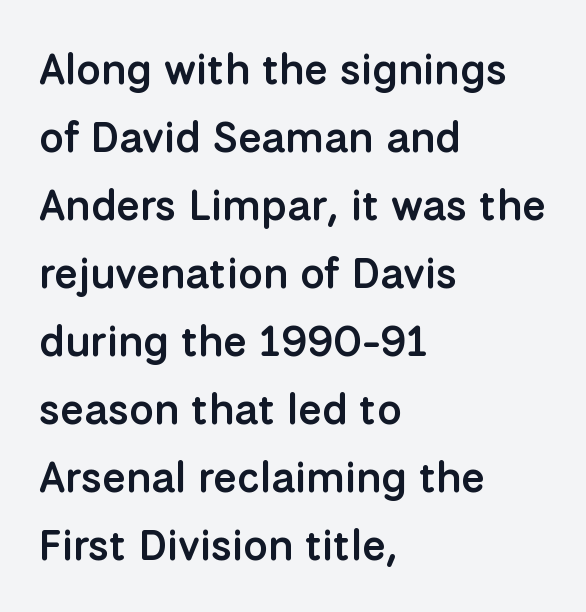
The image shows 43 px semibold sans-serif type, upright; set left-aligned, normal line spacing (1.58x), normal letter spacing, not underlined; low stroke contrast and a medium x-height.
